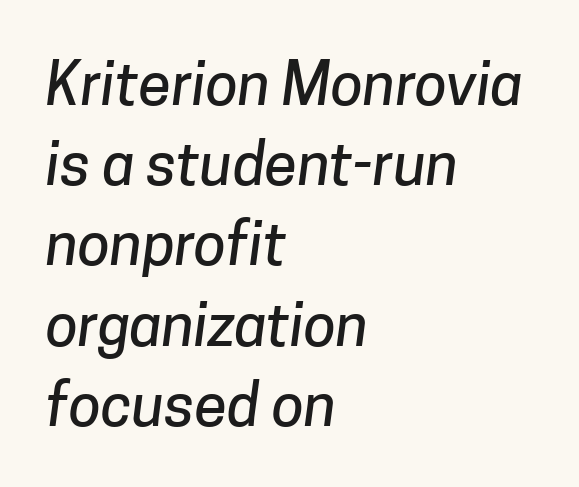
You could call the tracking neutral — neither tight nor loose. This rendering employs a face without finishing strokes, i.e., a sans-serif. A typesetter would call this leading conventional body-copy spacing. These lines are set flush left with a ragged right edge. The letters advance in unequal steps, a hallmark of proportional type. Just letters on the line, the space beneath them empty.
